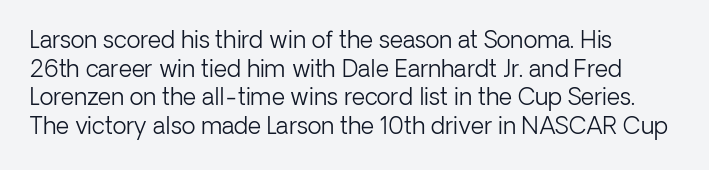
Q: Is the text bold? A: No.
Q: Is the text italic (slanted)? A: No, it is upright.
Q: Is the text underlined? A: No.
Q: How is the paragraph aligned? A: Left-aligned.
Q: Is the spacing between letters normal or unusually wide? A: Normal.
